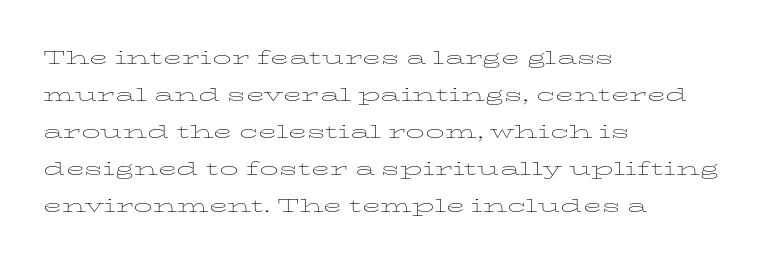
Q: Is the text bold? A: No.
Q: Is the text italic (slanted)? A: No, it is upright.
Q: Is the text underlined? A: No.
Q: How is the paragraph aligned? A: Left-aligned.
Q: Is the spacing between letters normal or unusually wide? A: Normal.
Q: Is the spacing between lines tight, normal or loose? A: Normal.
